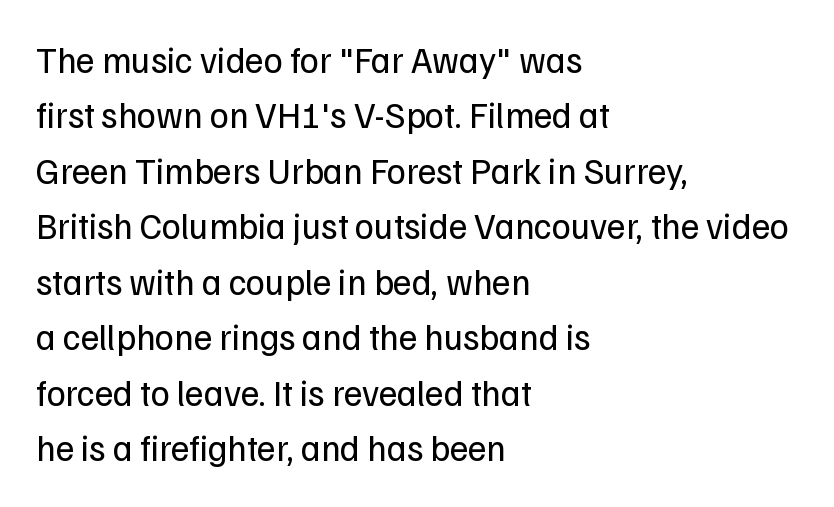
The image shows 36 px regular-weight sans-serif type, upright; set left-aligned, normal line spacing (1.54x), normal letter spacing, not underlined; low stroke contrast and a medium x-height.
